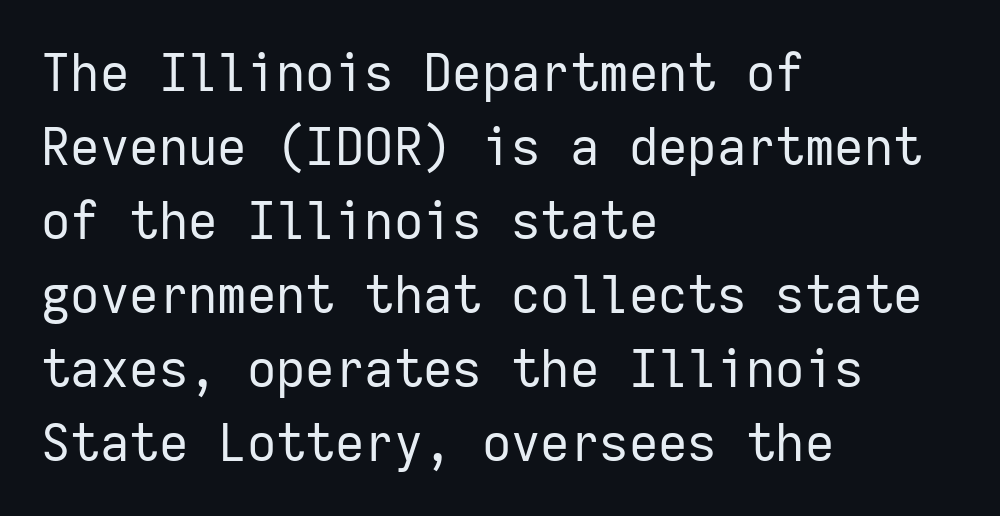
{"serif": "no", "italic": "no", "bold": "no", "weight": "regular", "width": "normal", "stroke_contrast": "low", "x_height": "medium", "monospaced": "yes", "underline": "no", "align": "left", "line_spacing": "normal", "line_spacing_ratio": 1.45, "letter_spacing": "normal", "letter_spacing_em": 0.0, "glyph_px": 51}
